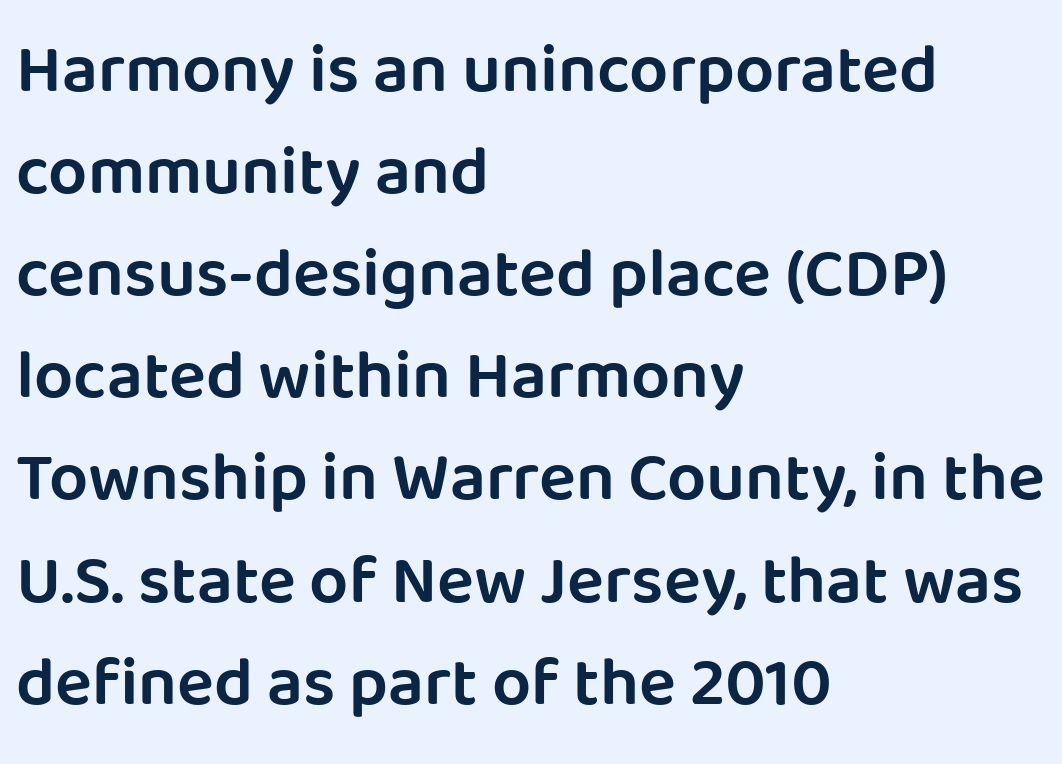
{"serif": "no", "italic": "no", "bold": "semi", "weight": "semibold", "width": "normal", "stroke_contrast": "low", "x_height": "large", "monospaced": "no", "underline": "no", "align": "left", "line_spacing": "normal", "line_spacing_ratio": 1.48, "letter_spacing": "normal", "letter_spacing_em": 0.0, "glyph_px": 69}
